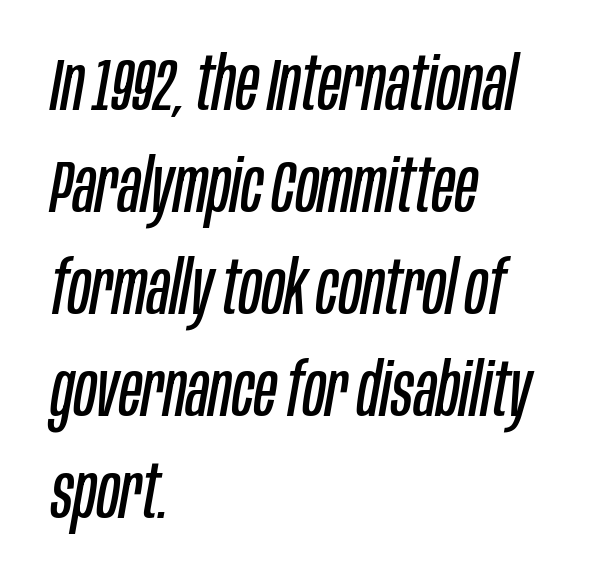
{"italic": "yes", "lean": "right", "slant_degrees": 10, "bold": "no", "weight": "regular", "width": "condensed", "stroke_contrast": "low", "x_height": "large", "monospaced": "no", "underline": "no", "align": "left", "line_spacing": "normal", "line_spacing_ratio": 1.38, "letter_spacing": "normal", "letter_spacing_em": 0.0, "glyph_px": 74}
